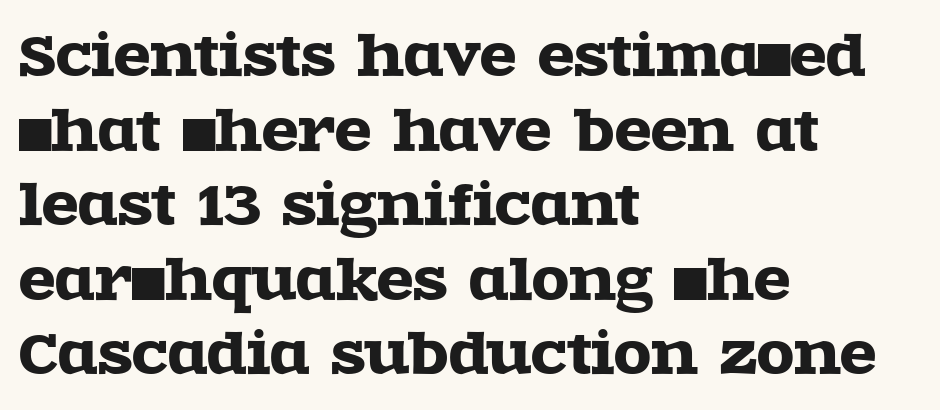
Q: Is the text italic (slanted)? A: No, it is upright.
Q: Is the typeface a serif or a sans-serif typeface? A: Serif.
Q: Is the text underlined? A: No.
Q: How is the paragraph aligned? A: Left-aligned.
Q: Is the spacing between letters normal or unusually wide? A: Normal.
Q: Is the spacing between lines tight, normal or loose? A: Normal.
Q: Width (condensed, normal, or wide)? A: Wide.
Q: x-height? A: Large.
Q: Monospaced? A: No.
